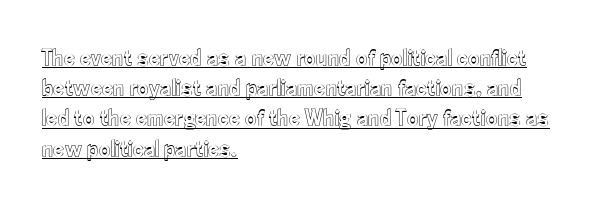
Decoration check: the copy is underlined. Each line starts at the same left margin while the right side varies. Standard letterfit; no display-style spreading of the glyphs. Characters remain perfectly vertical along every line.
